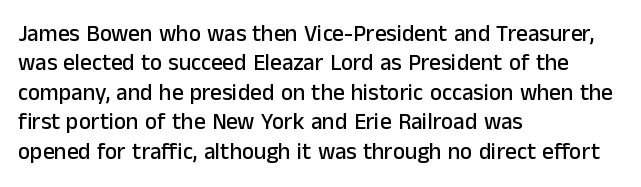
One-word summary of the alignment: left. Posture: vertical. The tracking reads as untouched default to a designer's eye. Each row of text sits above clean, open space. Does the leading feel generous? No, just average.
